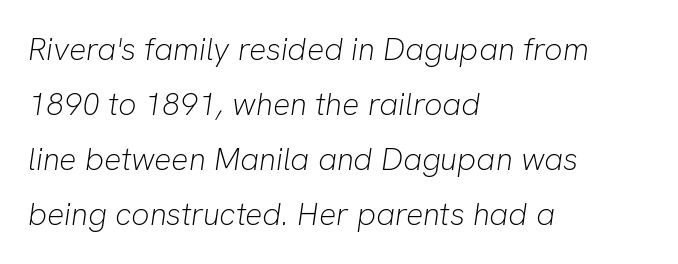
Q: Is the text bold? A: No.
Q: Is the text italic (slanted)? A: Yes, it leans right by about 8 degrees.
Q: Is the text underlined? A: No.
Q: How is the paragraph aligned? A: Left-aligned.
Q: Is the spacing between letters normal or unusually wide? A: Normal.
Q: Width (condensed, normal, or wide)? A: Normal.
Q: Stroke contrast? A: Low.
Q: x-height? A: Medium.
Q: Monospaced? A: No.
